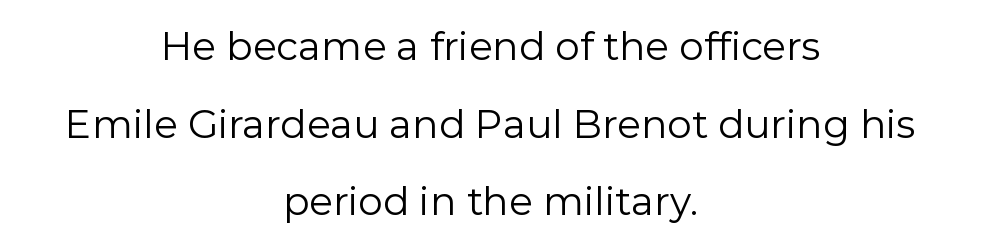
Q: Is the text bold? A: No.
Q: Is the text italic (slanted)? A: No, it is upright.
Q: Is the typeface a serif or a sans-serif typeface? A: Sans-serif.
Q: Is the text underlined? A: No.
Q: How is the paragraph aligned? A: Centered.
Q: Is the spacing between letters normal or unusually wide? A: Normal.
Q: Is the spacing between lines tight, normal or loose? A: Loose.
Q: Width (condensed, normal, or wide)? A: Normal.
Q: Stroke contrast? A: Low.
Q: x-height? A: Medium.
Q: Monospaced? A: No.
